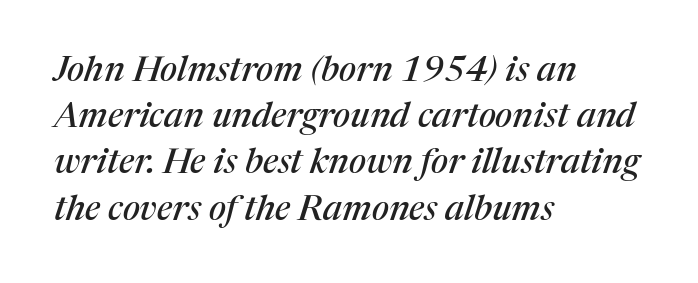
{"serif": "yes", "italic": "yes", "lean": "right", "slant_degrees": 17, "width": "normal", "stroke_contrast": "medium", "x_height": "medium", "monospaced": "no", "underline": "no", "align": "left", "line_spacing": "normal", "line_spacing_ratio": 1.32, "letter_spacing": "normal", "letter_spacing_em": 0.0, "glyph_px": 35}
